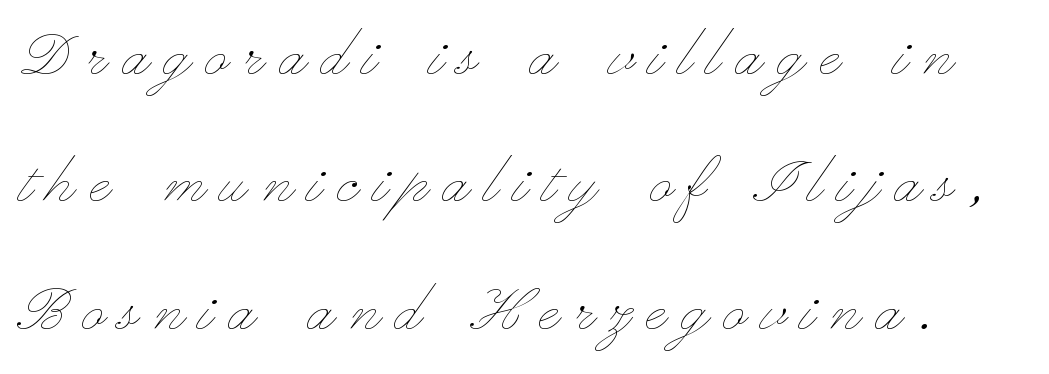
Q: Is the text bold? A: No.
Q: Is the text italic (slanted)? A: Yes.
Q: Is the text underlined? A: No.
Q: Is the spacing between letters normal or unusually wide? A: Unusually wide.
Q: Is the spacing between lines tight, normal or loose? A: Normal.
Q: Width (condensed, normal, or wide)? A: Wide.
Q: Stroke contrast? A: Low.
Q: x-height? A: Small.
Q: Monospaced? A: No.
